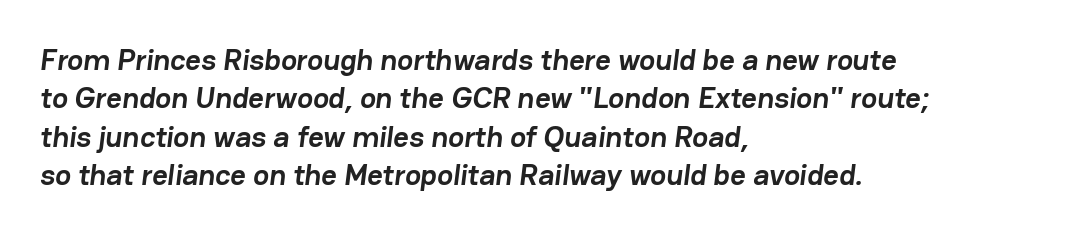
The image shows 30 px semibold sans-serif type; set left-aligned, normal line spacing (1.28x), normal letter spacing, not underlined; low stroke contrast and a medium x-height.
